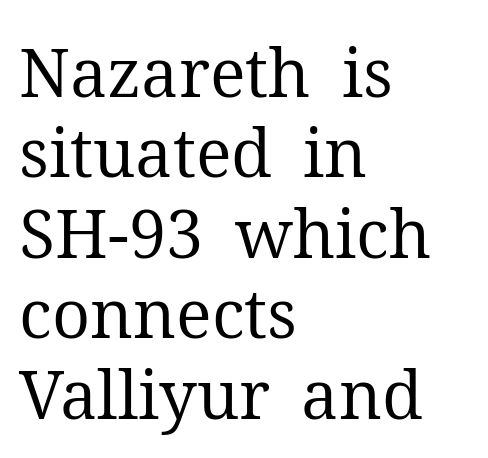
Q: Is the text bold? A: No.
Q: Is the text italic (slanted)? A: No, it is upright.
Q: Is the typeface a serif or a sans-serif typeface? A: Serif.
Q: Is the text underlined? A: No.
Q: How is the paragraph aligned? A: Left-aligned.
Q: Is the spacing between letters normal or unusually wide? A: Normal.
Q: Width (condensed, normal, or wide)? A: Normal.
Q: Stroke contrast? A: Medium.
Q: x-height? A: Medium.
Q: Monospaced? A: No.
